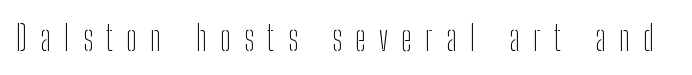
{"serif": "no", "italic": "no", "bold": "no", "weight": "thin", "width": "condensed", "stroke_contrast": "low", "x_height": "medium", "monospaced": "no", "underline": "no", "letter_spacing": "wide", "letter_spacing_em": 0.39, "glyph_px": 35}
